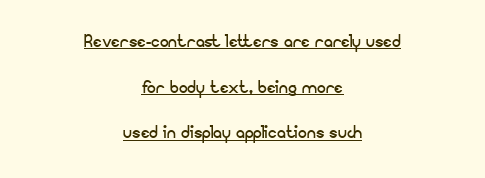
The image shows 22 px text type, upright; set centered, loose line spacing (2.07x), normal letter spacing, underlined.
